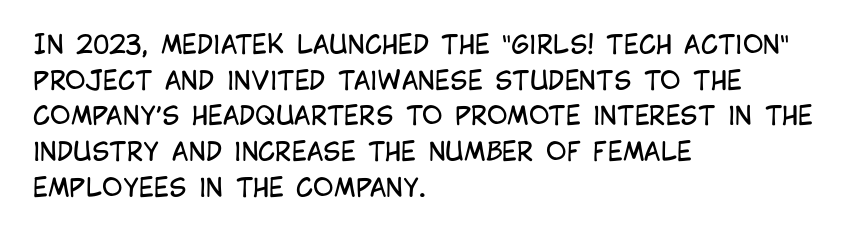
The image shows 25 px text type, upright; set left-aligned, normal line spacing (1.43x), normal letter spacing, not underlined.
